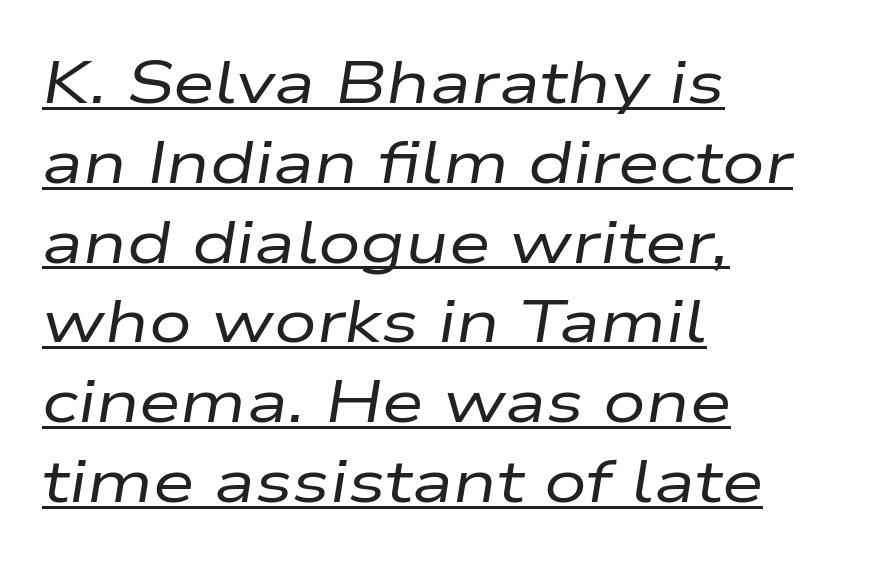
Q: Is the text bold? A: No.
Q: Is the text italic (slanted)? A: Yes, it leans right by about 9 degrees.
Q: Is the text underlined? A: Yes.
Q: How is the paragraph aligned? A: Left-aligned.
Q: Is the spacing between letters normal or unusually wide? A: Normal.
Q: Is the spacing between lines tight, normal or loose? A: Normal.
Q: Width (condensed, normal, or wide)? A: Wide.
Q: Stroke contrast? A: Low.
Q: x-height? A: Medium.
Q: Monospaced? A: No.
